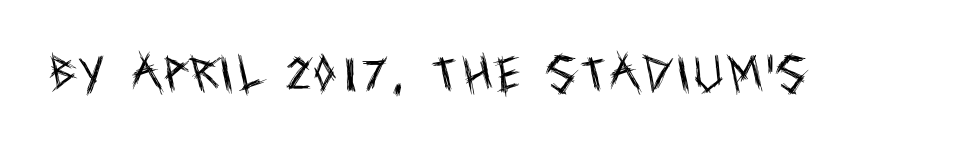
These lines are rendered in a variable-pitch font. Heft: none added — not bold. It's the straight-up-and-down kind of type. A sans-serif font was chosen for this passage. Glance below the letters and you will spot only blank space.
